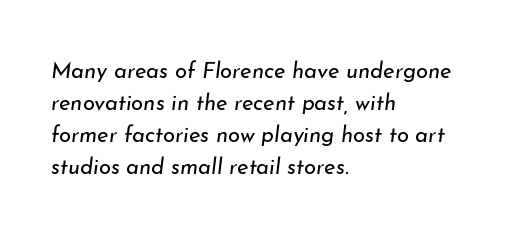
{"italic": "yes", "lean": "right", "slant_degrees": 7, "bold": "no", "underline": "no", "align": "left", "line_spacing": "normal", "line_spacing_ratio": 1.46, "letter_spacing": "normal", "letter_spacing_em": 0.0, "glyph_px": 22}
